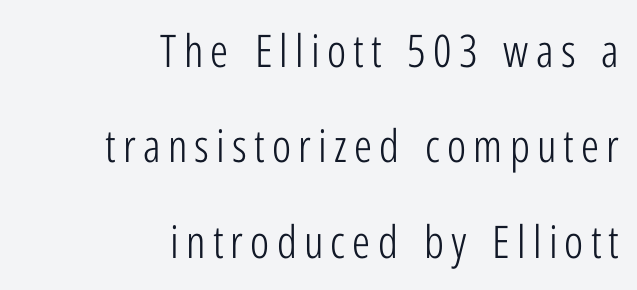
The image shows 45 px light, condensed sans-serif type, upright; set right-aligned, loose line spacing (2.12x), not underlined; low stroke contrast and a medium x-height.
